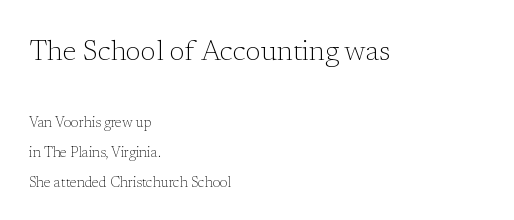
{"serif": "yes", "italic": "no", "bold": "no", "weight": "light", "width": "normal", "stroke_contrast": "low", "x_height": "medium", "monospaced": "no", "underline": "no", "align": "left", "line_spacing": "loose", "line_spacing_ratio": 2.13, "letter_spacing": "normal", "letter_spacing_em": 0.0, "larger_block": "first", "size_ratio": 2.0, "glyph_px": 28}
